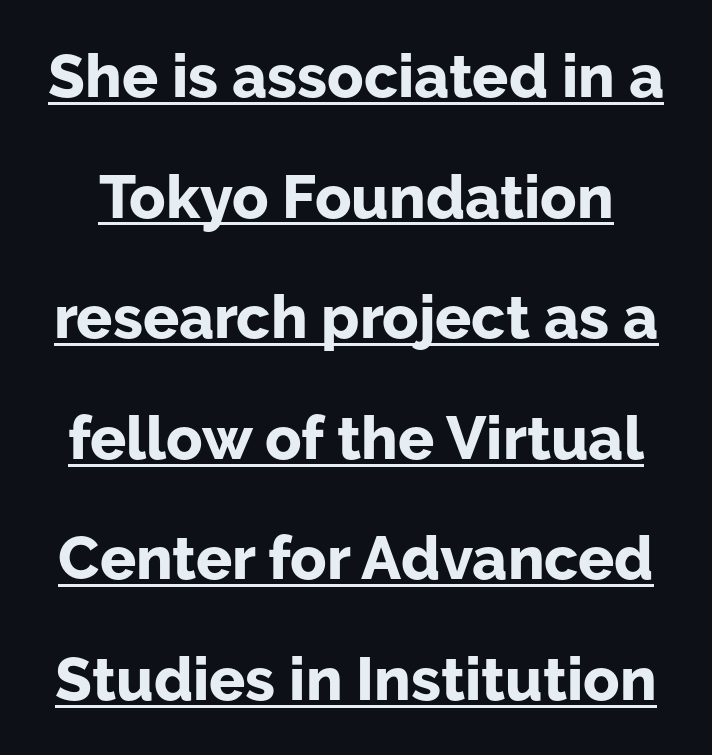
The face used here is a sans, in the tradition of grotesques and geometrics. The passage shown is typed in a proportional face where columns would drift. The gaps between neighbouring characters are ordinary and unremarkable. The strokes are fattened all the way to bold.
